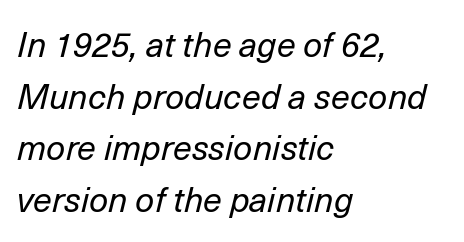
The passage is arranged the way most books set body copy — flush left. Glance below the letters and you will spot only blank space. The typography opts for an oblique posture over an upright one. The tracking reads as untouched default to a designer's eye.
